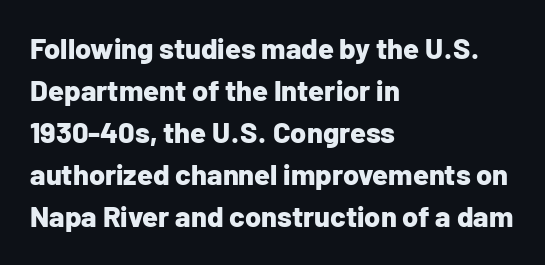
The string is rendered with underlining switched off. Strokes here are thick enough to call this a true bold. Each letter keeps its own natural width here, so spacing adapts to shape. One glance says typical: line gaps are just what's usual.
